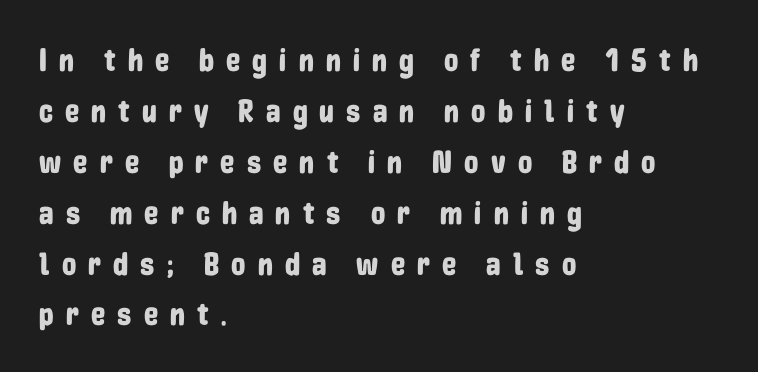
The image shows 32 px condensed sans-serif type, upright; set left-aligned, normal line spacing (1.59x), unusually wide letter spacing (+0.38 em), not underlined; low stroke contrast and a medium x-height.
